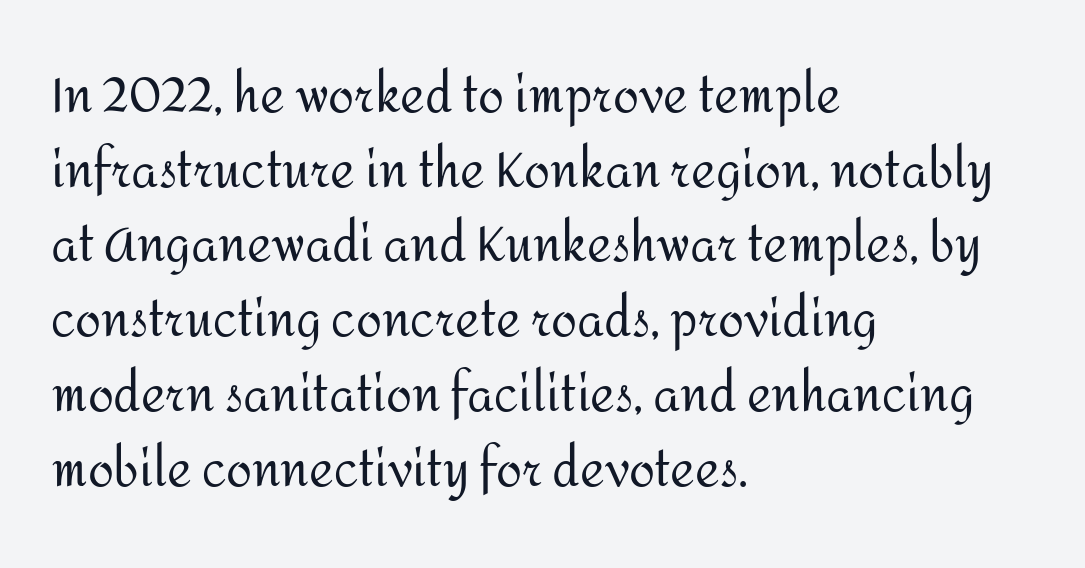
{"serif": "no", "italic": "no", "bold": "no", "weight": "regular", "width": "normal", "stroke_contrast": "medium", "x_height": "medium", "monospaced": "no", "underline": "no", "align": "left", "line_spacing": "normal", "line_spacing_ratio": 1.59, "letter_spacing": "normal", "letter_spacing_em": 0.0, "glyph_px": 47}
